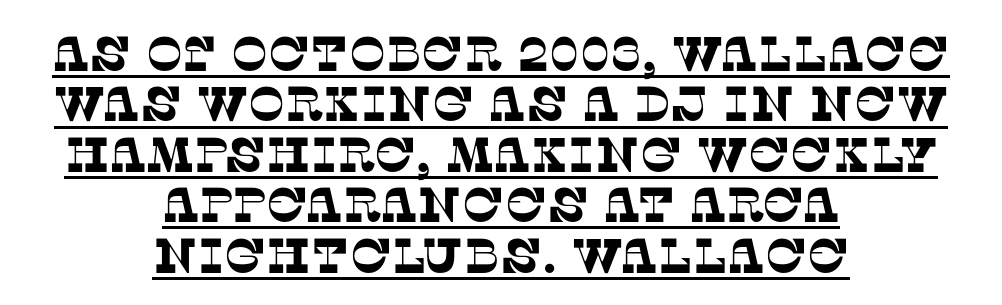
{"serif": "yes", "width": "normal", "stroke_contrast": "low", "x_height": "large", "monospaced": "no", "underline": "yes", "align": "center", "line_spacing": "tight", "line_spacing_ratio": 1.03, "letter_spacing": "normal", "letter_spacing_em": 0.0, "glyph_px": 49}
